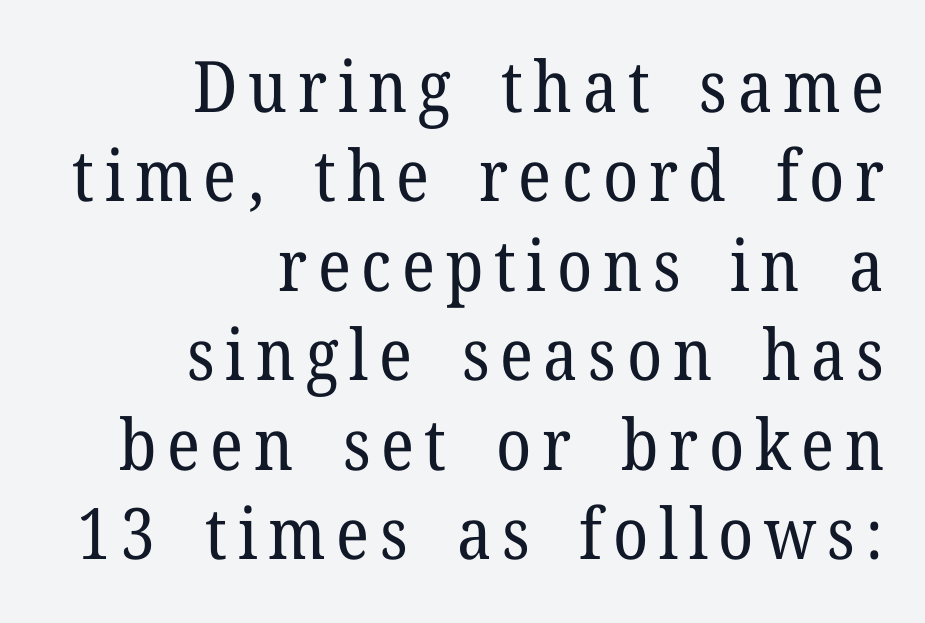
Q: Is the text bold? A: No.
Q: Is the text italic (slanted)? A: No, it is upright.
Q: Is the typeface a serif or a sans-serif typeface? A: Serif.
Q: Is the text underlined? A: No.
Q: How is the paragraph aligned? A: Right-aligned.
Q: Is the spacing between lines tight, normal or loose? A: Normal.
Q: Width (condensed, normal, or wide)? A: Normal.
Q: Stroke contrast? A: Low.
Q: x-height? A: Medium.
Q: Monospaced? A: No.
